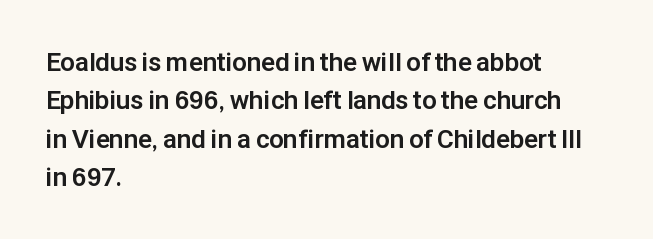
A typesetter would mark this as roman, not italic. Rule under the text: the space is simply empty. Layout note: lines flush left. The designer left line spacing at the default. What weight is shown? A full bold with thick strokes. This sample uses plain, unmodified letter spacing.
